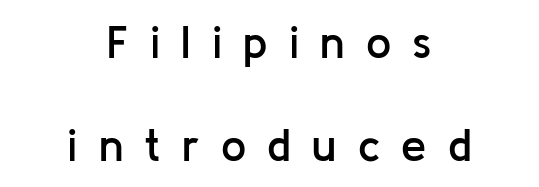
Classification — sans serif. Every letter is mildly thick-stroked: semibold rather than bold. Beneath every word, the page is bare. Every stem runs plumb, perpendicular to the baseline. One glance says open: line gaps are wider than usual.
